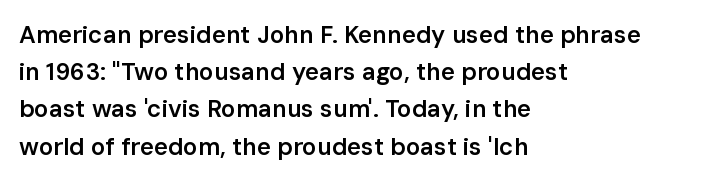
Q: Is the text bold? A: Semi-bold.
Q: Is the text italic (slanted)? A: No, it is upright.
Q: Is the text underlined? A: No.
Q: How is the paragraph aligned? A: Left-aligned.
Q: Is the spacing between letters normal or unusually wide? A: Normal.
Q: Is the spacing between lines tight, normal or loose? A: Normal.
